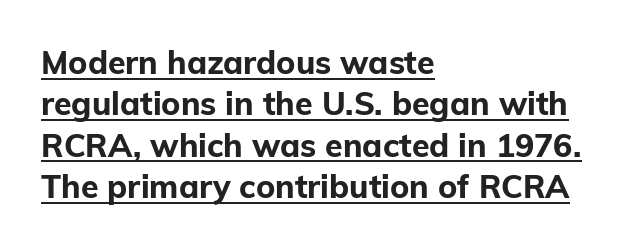
The image shows 32 px bold sans-serif type, upright; set left-aligned, normal line spacing (1.29x), normal letter spacing, underlined; low stroke contrast and a medium x-height.
